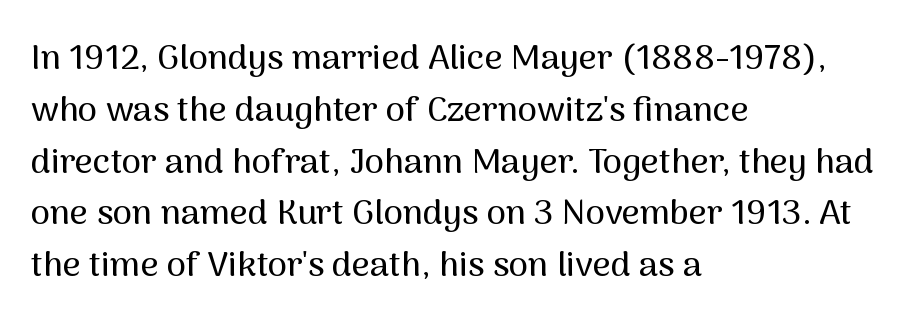
Rows of type keep a routine distance in the vertical direction. Here the designer chose a conventional face with non-uniform glyph widths. What stands out about the letter spacing? Nothing — it is the standard amount. This is roman type, the default non-slanted kind. The lines are quadded left.
